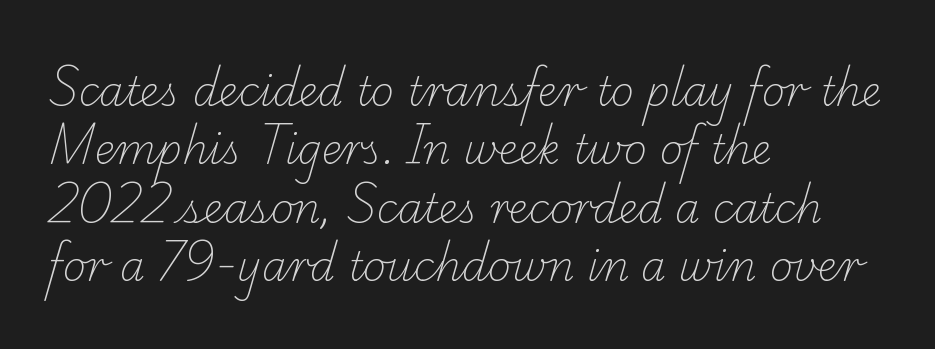
The image shows 40 px light serif type; set left-aligned, normal line spacing (1.46x), normal letter spacing, not underlined; low stroke contrast and a small x-height.
